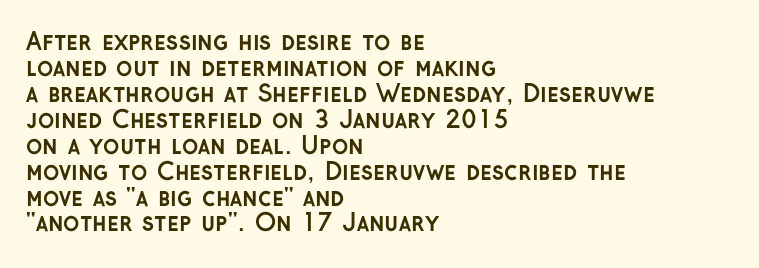
{"italic": "no", "bold": "yes", "underline": "no", "align": "left", "line_spacing": "tight", "line_spacing_ratio": 1.08, "letter_spacing": "normal", "letter_spacing_em": 0.0, "glyph_px": 24}
